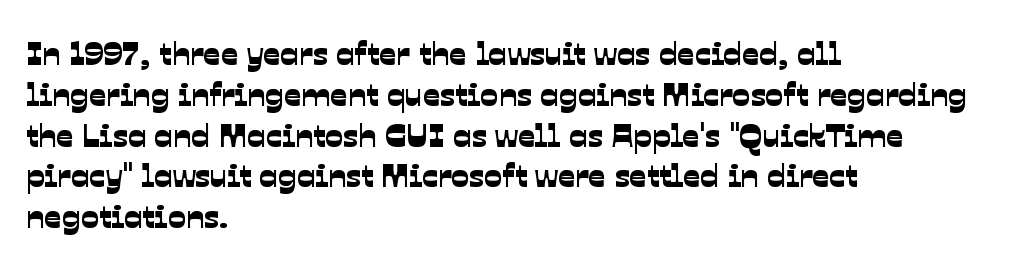
The area under the type is left untouched. Font category for this specimen: sans-serif. You could not count columns in this text — the font is proportionally spaced. The text block is weighted toward the left margin, trailing off unevenly rightward. You could call the tracking neutral — neither tight nor loose.
